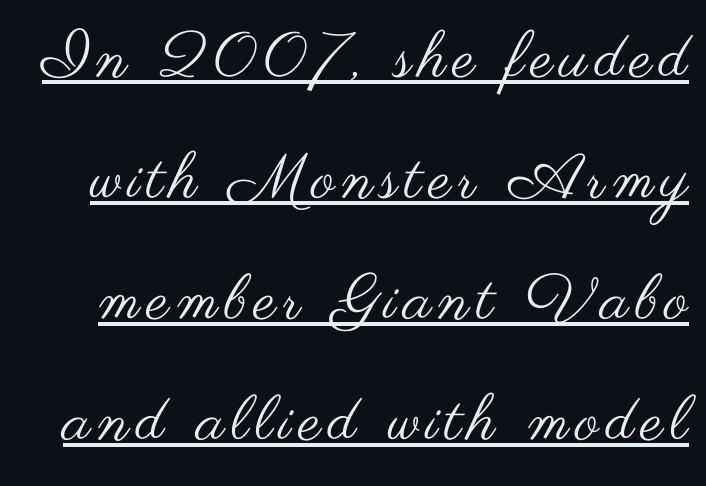
Q: Is the text bold? A: No.
Q: Is the text italic (slanted)? A: Yes.
Q: Is the typeface a serif or a sans-serif typeface? A: Sans-serif.
Q: Is the text underlined? A: Yes.
Q: Is the spacing between lines tight, normal or loose? A: Loose.
Q: Width (condensed, normal, or wide)? A: Wide.
Q: Stroke contrast? A: Medium.
Q: x-height? A: Small.
Q: Monospaced? A: No.
